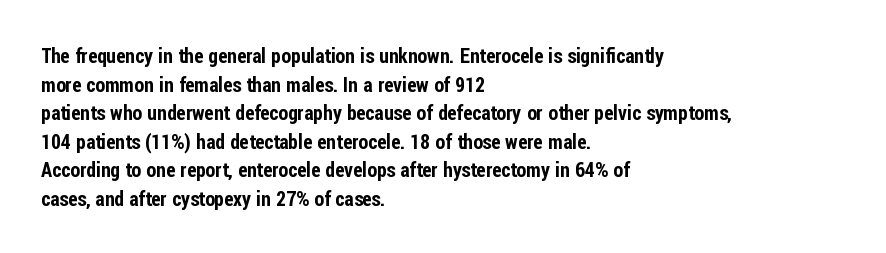
Q: Is the text italic (slanted)? A: No, it is upright.
Q: Is the text underlined? A: No.
Q: How is the paragraph aligned? A: Left-aligned.
Q: Is the spacing between letters normal or unusually wide? A: Normal.
Q: Is the spacing between lines tight, normal or loose? A: Normal.
